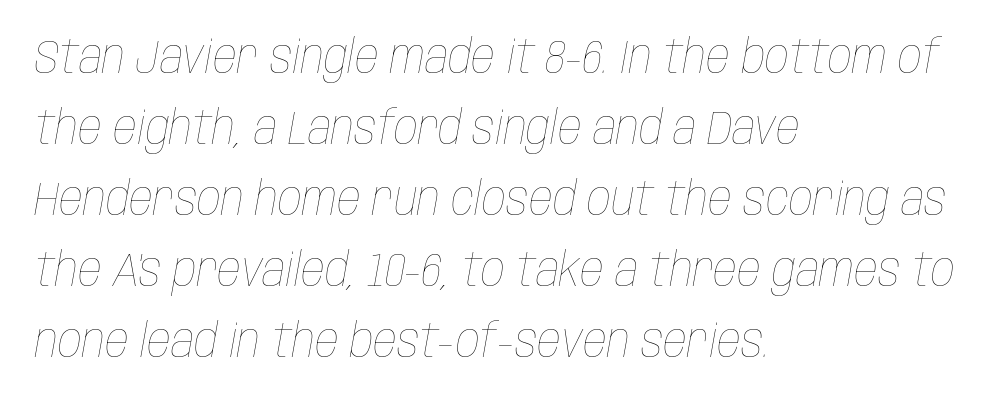
Q: Is the text bold? A: No.
Q: Is the text italic (slanted)? A: Yes, it leans right by about 10 degrees.
Q: Is the text underlined? A: No.
Q: How is the paragraph aligned? A: Left-aligned.
Q: Is the spacing between letters normal or unusually wide? A: Normal.
Q: Is the spacing between lines tight, normal or loose? A: Normal.
Q: Width (condensed, normal, or wide)? A: Condensed.
Q: Stroke contrast? A: Low.
Q: x-height? A: Large.
Q: Monospaced? A: No.
